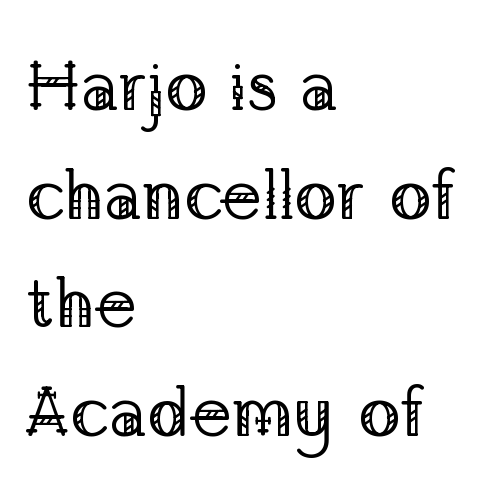
The words here are not underlined. Is this a fixed-width face? No — the glyphs have proportional, varying widths. Summary of weight: not heavy and not bold. Each word holds together tightly as a unit, with standard inter-letter gaps. If you drew a line through each stem, it would be perfectly vertical. Classification — serif.
